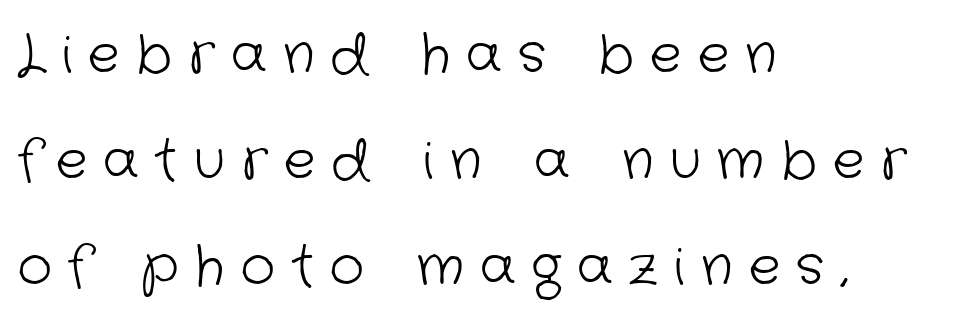
Q: Is the text bold? A: No.
Q: Is the typeface a serif or a sans-serif typeface? A: Sans-serif.
Q: Is the text underlined? A: No.
Q: How is the paragraph aligned? A: Left-aligned.
Q: Is the spacing between letters normal or unusually wide? A: Unusually wide.
Q: Is the spacing between lines tight, normal or loose? A: Loose.
Q: Width (condensed, normal, or wide)? A: Normal.
Q: Stroke contrast? A: Low.
Q: x-height? A: Medium.
Q: Monospaced? A: No.
